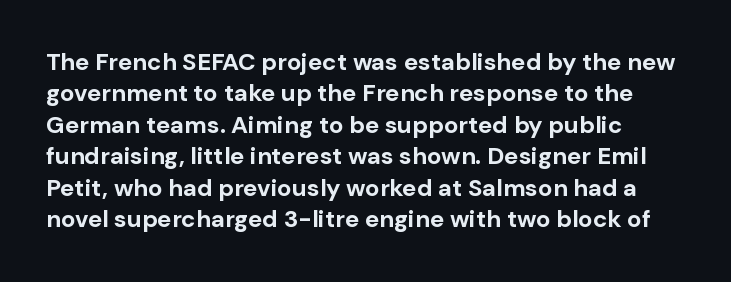
{"italic": "no", "bold": "yes", "underline": "no", "line_spacing": "normal", "line_spacing_ratio": 1.31, "letter_spacing": "normal", "letter_spacing_em": 0.0, "glyph_px": 24}
